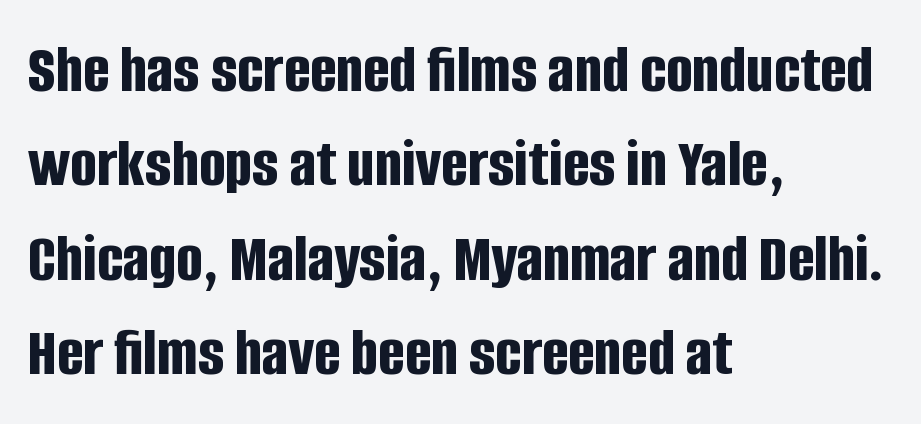
Q: Is the text bold? A: Yes.
Q: Is the text italic (slanted)? A: No, it is upright.
Q: Is the typeface a serif or a sans-serif typeface? A: Sans-serif.
Q: Is the text underlined? A: No.
Q: How is the paragraph aligned? A: Left-aligned.
Q: Is the spacing between letters normal or unusually wide? A: Normal.
Q: Is the spacing between lines tight, normal or loose? A: Normal.
Q: Width (condensed, normal, or wide)? A: Condensed.
Q: Stroke contrast? A: Low.
Q: x-height? A: Large.
Q: Monospaced? A: No.
